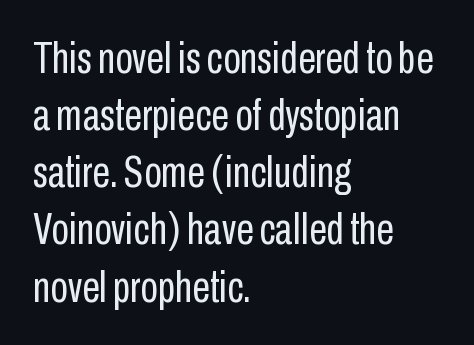
{"serif": "no", "italic": "no", "bold": "no", "weight": "regular", "width": "condensed", "stroke_contrast": "low", "x_height": "medium", "monospaced": "no", "underline": "no", "align": "left", "line_spacing": "normal", "line_spacing_ratio": 1.27, "letter_spacing": "normal", "letter_spacing_em": 0.0, "glyph_px": 45}
